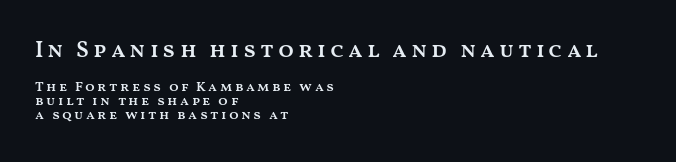
The image shows 23 px text type, upright; set left-aligned, tight line spacing (1.02x), not underlined; the first (top) block is 1.64x larger.
